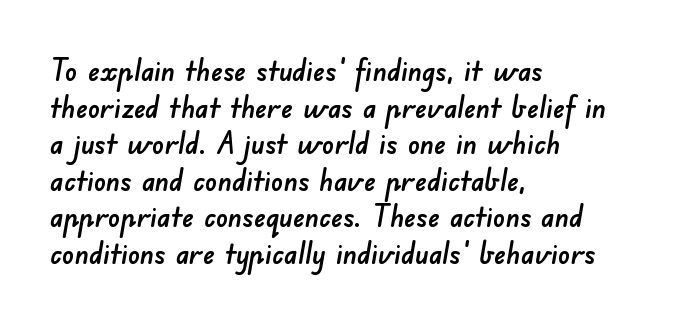
The image shows 30 px sans-serif type; set left-aligned, line spacing 1.22x, normal letter spacing, not underlined; low stroke contrast and a small x-height.
